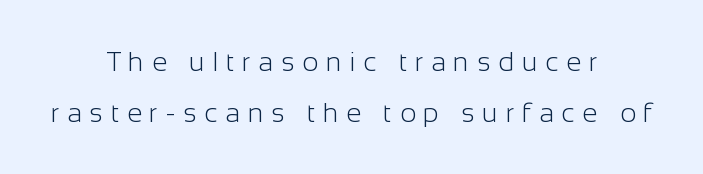
Type without underlining. Spacing between characters has been opened up far beyond the box default. Stem width sits at or under what a default text font uses. The typesetter chose a symmetrical, centered arrangement here. Vertical strokes here are truly vertical.
